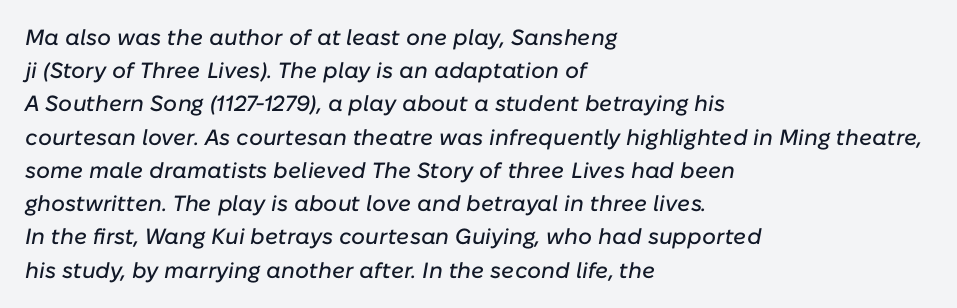
The image shows 22 px text type, italic (leaning right); set left-aligned, normal line spacing (1.51x), normal letter spacing, not underlined.
